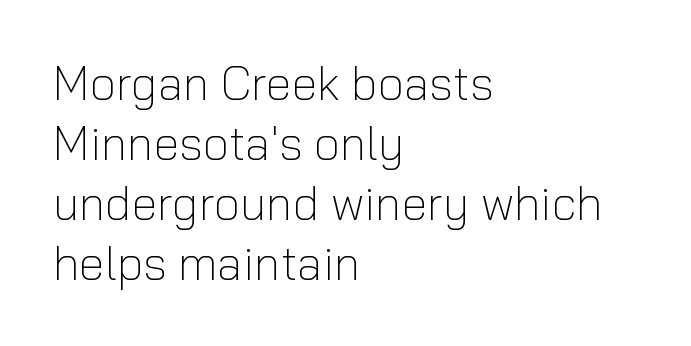
The image shows 47 px light sans-serif type, upright; set left-aligned, normal line spacing (1.28x), normal letter spacing, not underlined; low stroke contrast and a medium x-height.
